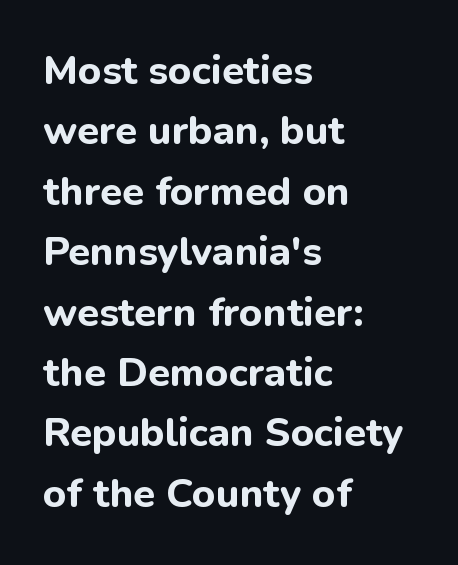
{"serif": "no", "italic": "no", "bold": "yes", "weight": "bold", "width": "normal", "stroke_contrast": "low", "x_height": "medium", "monospaced": "no", "underline": "no", "align": "left", "line_spacing": "normal", "line_spacing_ratio": 1.51, "letter_spacing": "normal", "letter_spacing_em": 0.0, "glyph_px": 40}
